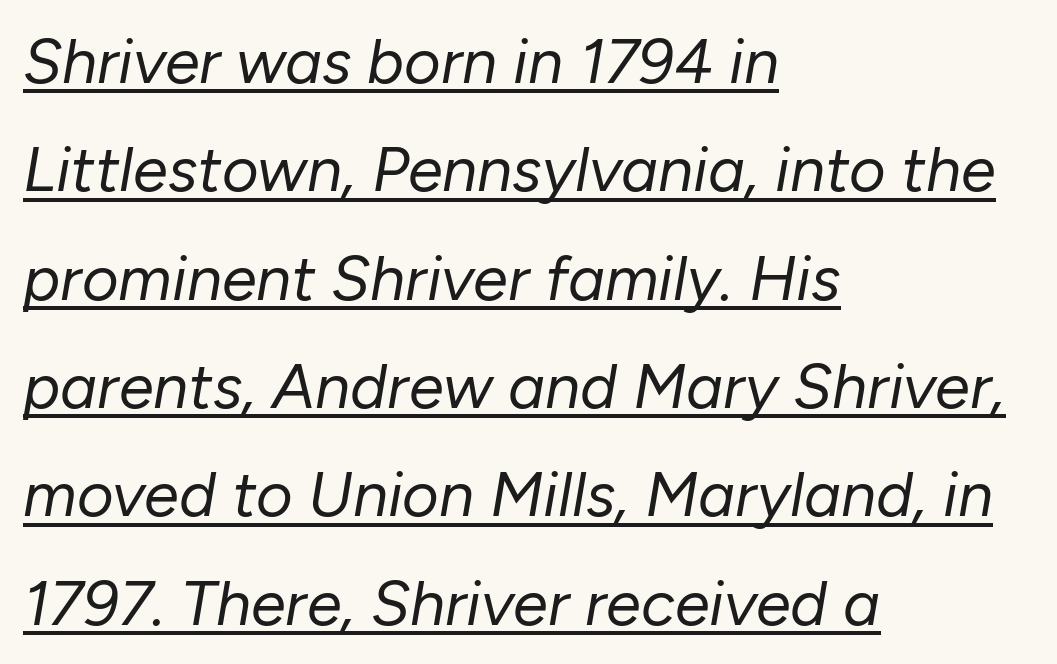
A typesetter would call this proportional, since set widths differ per character. No heavy texture on the line: the type isn't bold. Compared with a centered layout, this one pins lines to the left instead. This rendering features underlined lettering. Tracking value appears to be zero — textbook default spacing. The typography opts for an oblique posture over an upright one.
